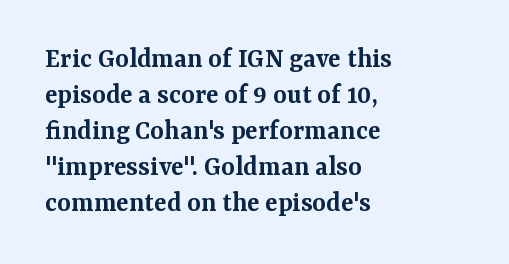
The image shows 29 px semibold serif type, upright; set left-aligned, line spacing 1.24x, normal letter spacing, not underlined; medium stroke contrast and a medium x-height.
